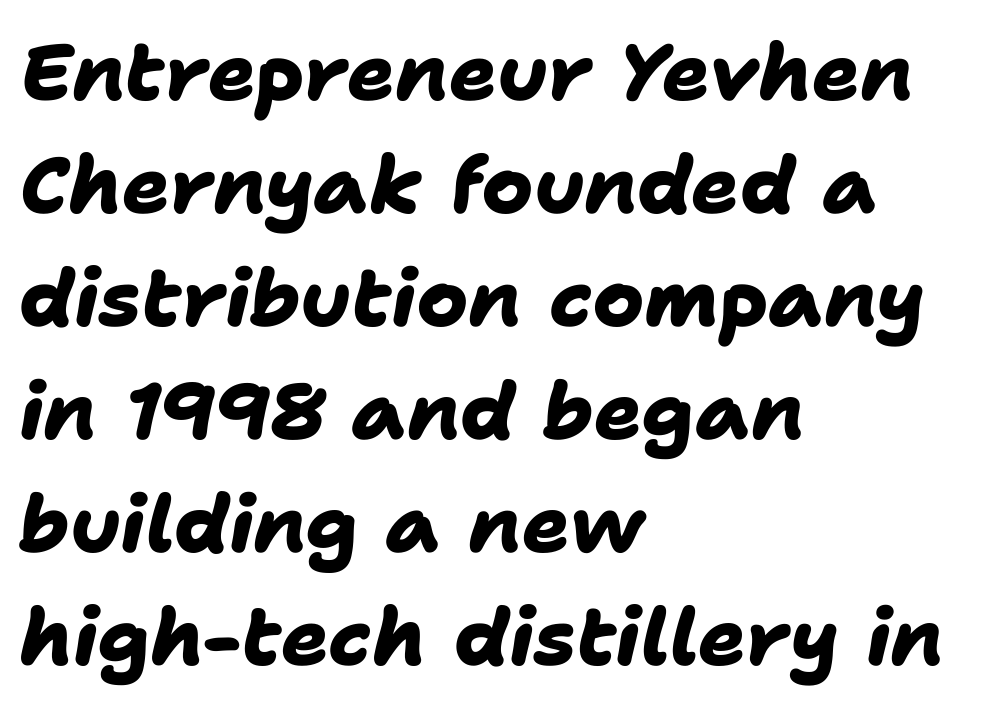
Weight: bold. This block has exactly the height ordinary leading produces. Nothing sits at the stroke ends, so this counts as sans-serif. Looks like regular typesetting: each glyph gets only the width it needs. Words float on clear page, feet unadorned.
